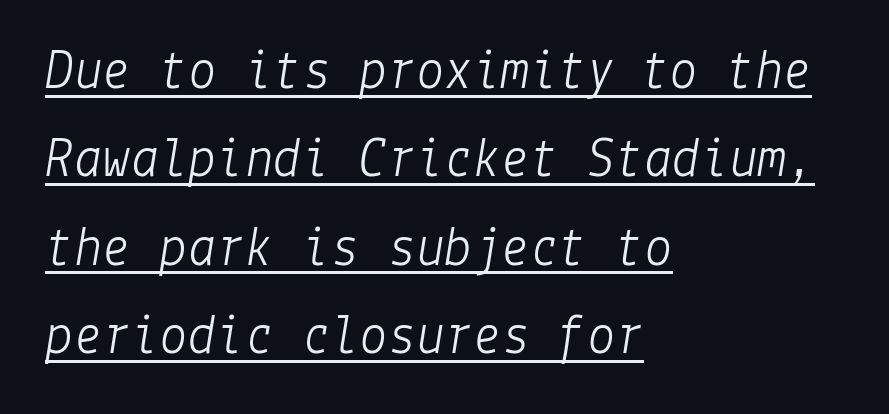
{"italic": "yes", "lean": "right", "slant_degrees": 9, "bold": "no", "weight": "light", "width": "normal", "stroke_contrast": "low", "x_height": "medium", "underline": "yes", "align": "left", "line_spacing": "normal", "line_spacing_ratio": 1.55, "letter_spacing": "normal", "letter_spacing_em": 0.0, "glyph_px": 57}
